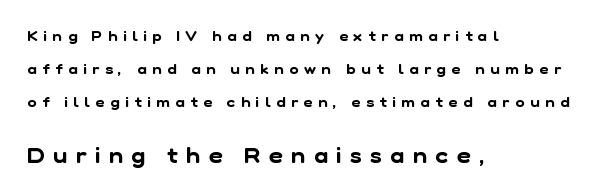
{"underline": "no", "align": "left", "line_spacing": "loose", "line_spacing_ratio": 2.35, "letter_spacing": "wide", "letter_spacing_em": 0.41, "larger_block": "second", "size_ratio": 1.5, "glyph_px": 21}
